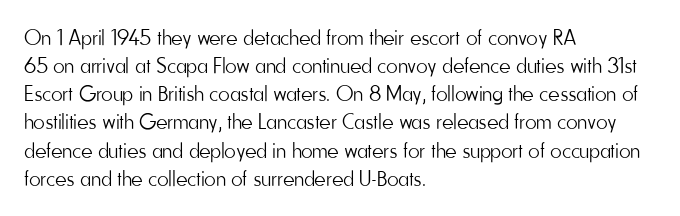
{"italic": "no", "bold": "no", "underline": "no", "align": "left", "line_spacing": "normal", "line_spacing_ratio": 1.28, "letter_spacing": "normal", "letter_spacing_em": 0.0, "glyph_px": 22}
